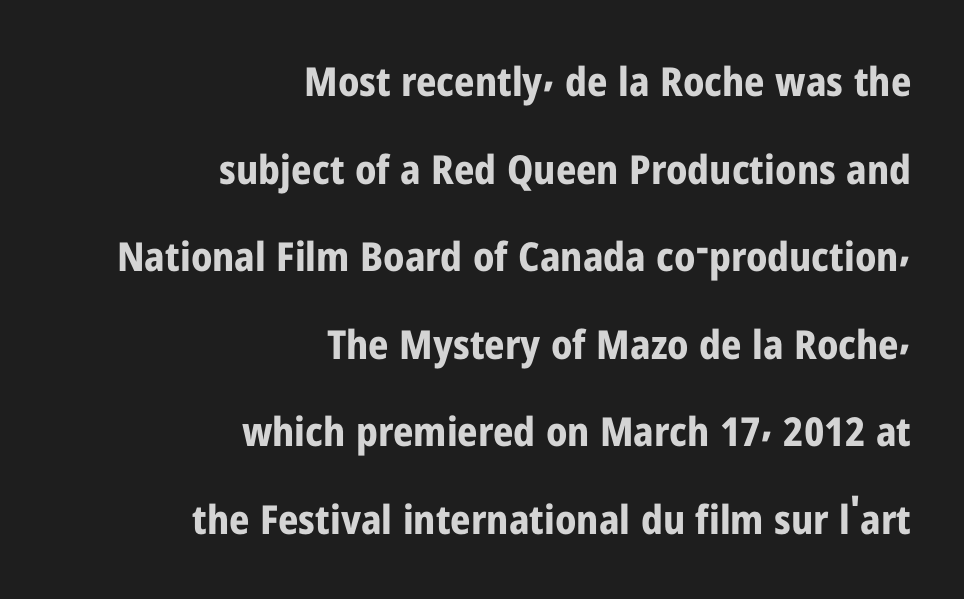
{"serif": "no", "italic": "no", "bold": "yes", "weight": "bold", "width": "condensed", "stroke_contrast": "low", "x_height": "medium", "monospaced": "no", "underline": "no", "align": "right", "line_spacing": "loose", "line_spacing_ratio": 2.19, "letter_spacing": "normal", "letter_spacing_em": 0.0, "glyph_px": 40}
